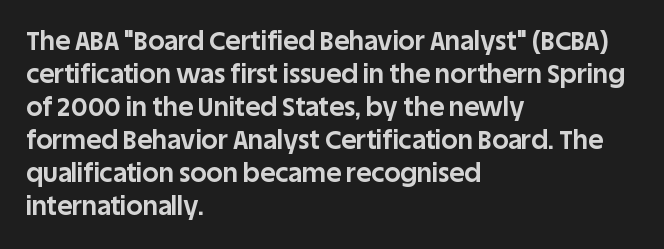
Q: Is the text bold? A: Yes.
Q: Is the text italic (slanted)? A: No, it is upright.
Q: Is the text underlined? A: No.
Q: How is the paragraph aligned? A: Left-aligned.
Q: Is the spacing between letters normal or unusually wide? A: Normal.
Q: Is the spacing between lines tight, normal or loose? A: Normal.
